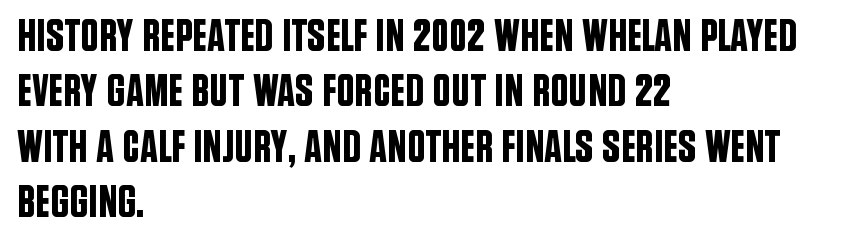
These lines are composed in type without serifs. The passage shown is not underscored anywhere. Ordinary non-slanted type is in use. Left-aligned paragraph, ragged on the right. Note the varied advance widths — an 'i' is clearly narrower than an 'm'.
